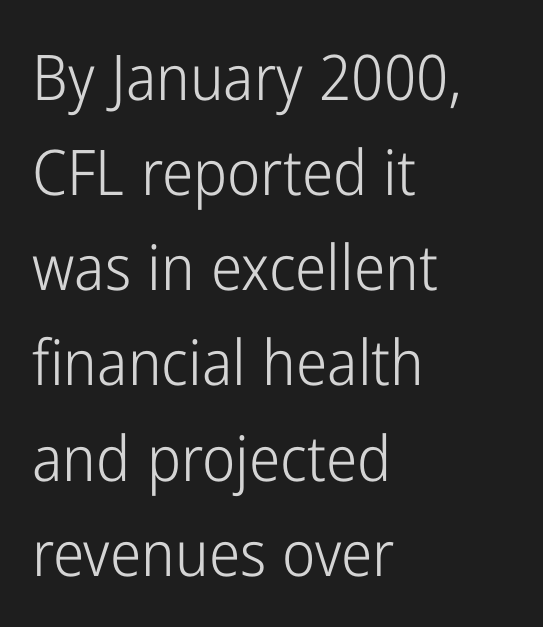
The rendering keeps characters at their native spacing. You could not count columns in this text — the font is proportionally spaced. The passage shown is not bold in any degree. Characters remain perfectly vertical along every line. What kind of face is this? One without serifs — a sans.
